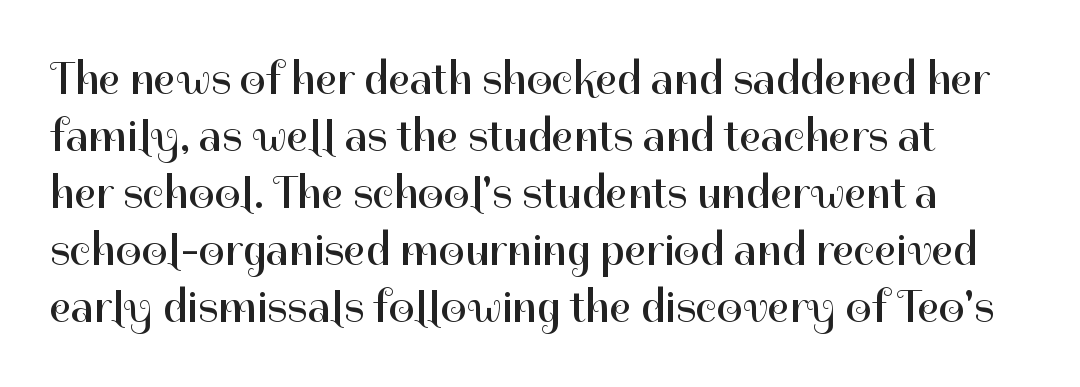
The cut favours lightness, reaching ordinary text weight at its darkest. The glyphs in this specimen are sans serif. Italic? Not at all — the glyphs are vertical. Nobody drew a line under any word here. Students, note that the glyphs here touch the page at normal intervals.
